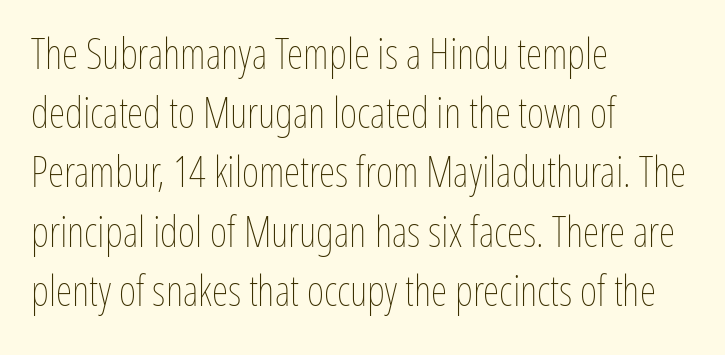
{"italic": "no", "bold": "no", "weight": "thin", "width": "condensed", "stroke_contrast": "low", "x_height": "medium", "monospaced": "no", "underline": "no", "align": "left", "line_spacing": "normal", "line_spacing_ratio": 1.41, "letter_spacing": "normal", "letter_spacing_em": 0.0, "glyph_px": 42}
